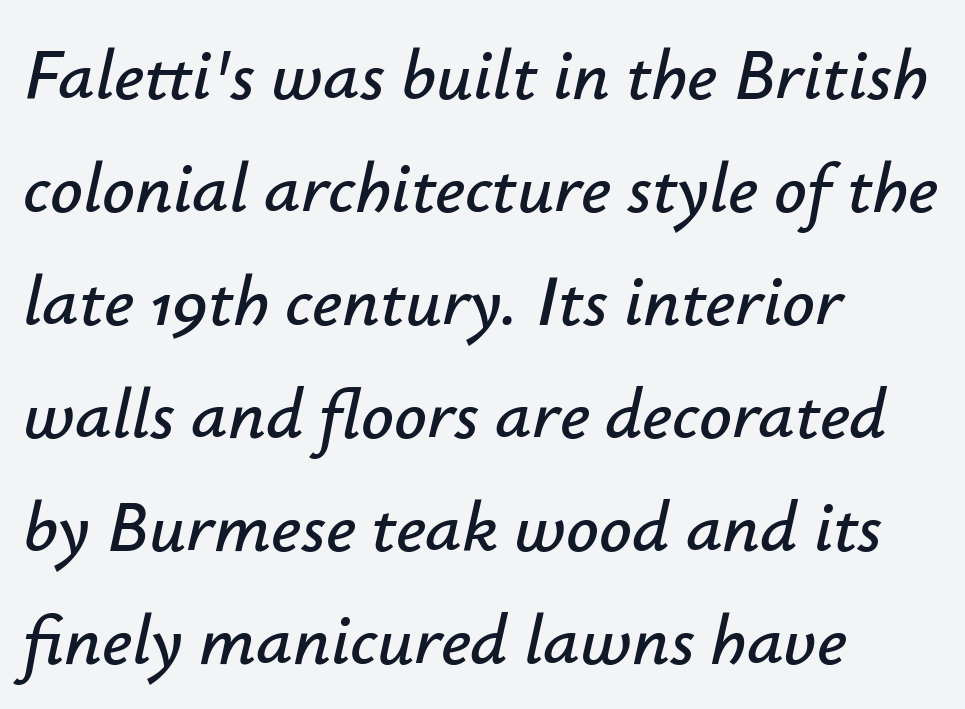
Q: Is the text italic (slanted)? A: Yes, it leans right by about 12 degrees.
Q: Is the text underlined? A: No.
Q: How is the paragraph aligned? A: Left-aligned.
Q: Is the spacing between letters normal or unusually wide? A: Normal.
Q: Is the spacing between lines tight, normal or loose? A: Normal.
Q: Width (condensed, normal, or wide)? A: Normal.
Q: Stroke contrast? A: Low.
Q: x-height? A: Small.
Q: Monospaced? A: No.
